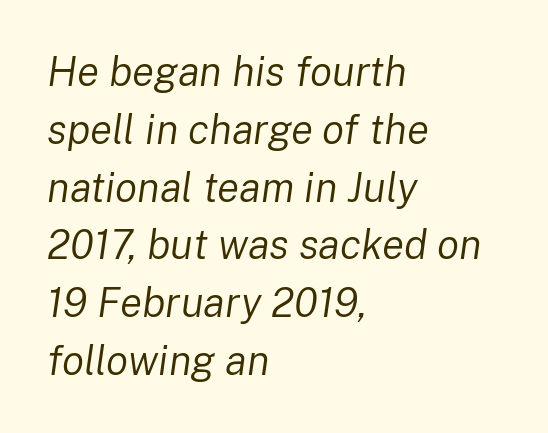
The image shows 41 px regular-weight type, italic (leaning right); set left-aligned, normal line spacing (1.41x), normal letter spacing, not underlined; low stroke contrast and a medium x-height.
